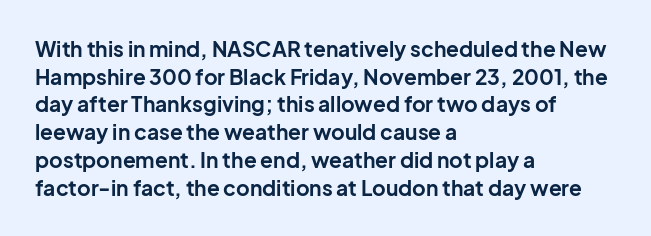
It's the straight-up-and-down kind of type. The words here are not underlined. Summary of vertical rhythm: regular, with standard interline spacing. Alignment: flush left. The rendering keeps characters at their native spacing.
